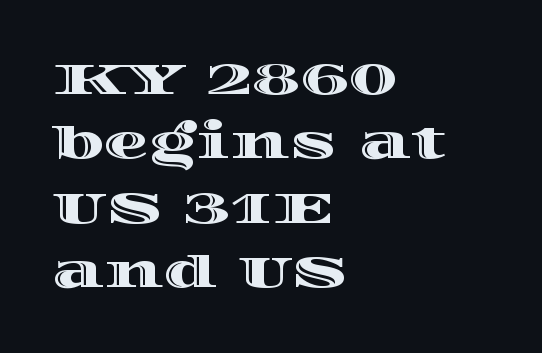
The image shows 45 px wide type, upright; set left-aligned, normal line spacing (1.43x), normal letter spacing, not underlined; a large x-height.
